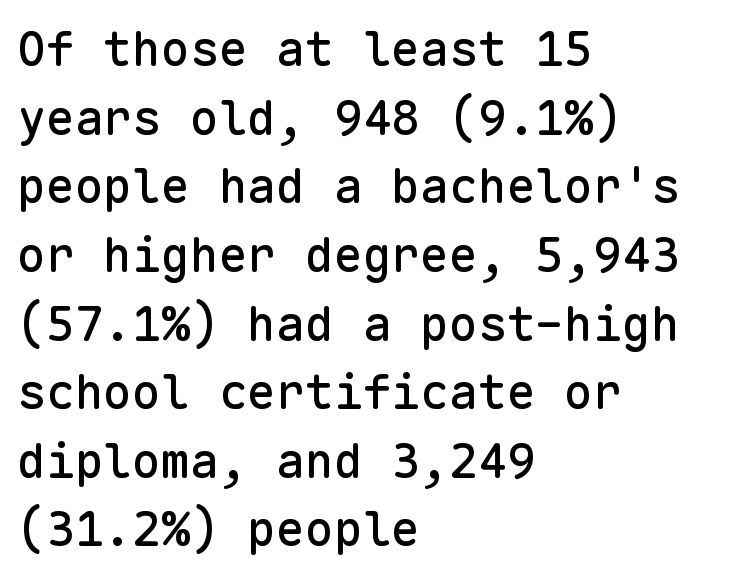
Q: Is the text italic (slanted)? A: No, it is upright.
Q: Is the typeface a serif or a sans-serif typeface? A: Sans-serif.
Q: Is the text underlined? A: No.
Q: How is the paragraph aligned? A: Left-aligned.
Q: Is the spacing between letters normal or unusually wide? A: Normal.
Q: Is the spacing between lines tight, normal or loose? A: Normal.
Q: Width (condensed, normal, or wide)? A: Normal.
Q: Stroke contrast? A: Low.
Q: x-height? A: Medium.
Q: Monospaced? A: Yes.
